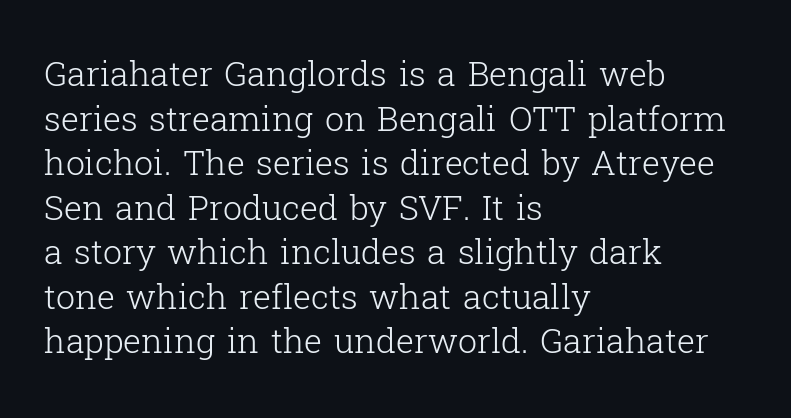
The image shows 34 px light serif type, upright; set left-aligned, normal line spacing (1.31x), normal letter spacing, not underlined; low stroke contrast and a medium x-height.
